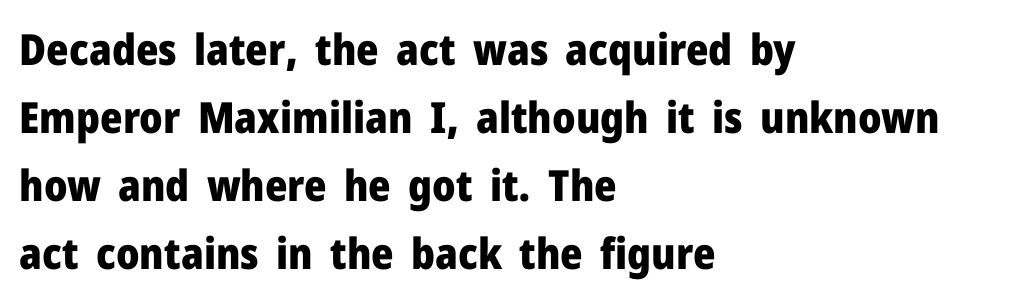
{"serif": "no", "italic": "no", "bold": "yes", "weight": "heavy", "width": "normal", "stroke_contrast": "low", "x_height": "medium", "monospaced": "no", "underline": "no", "align": "left", "line_spacing": "normal", "line_spacing_ratio": 1.58, "letter_spacing": "normal", "letter_spacing_em": 0.0, "glyph_px": 43}
